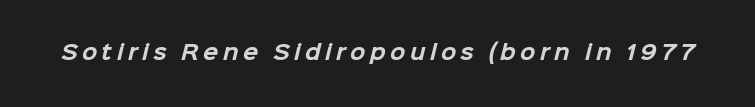
{"bold": "yes", "underline": "no", "letter_spacing": "wide", "letter_spacing_em": 0.22, "glyph_px": 20}
